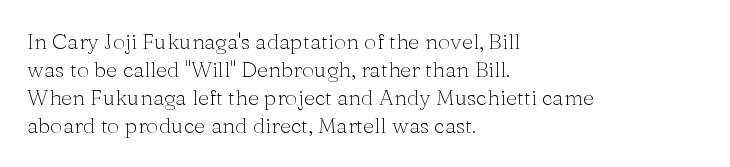
Normally led — the rows are evenly, conventionally spaced. Underlining? Definitely not there. The axis of the letterforms is exactly vertical. The passage is arranged the way most books set body copy — flush left. Default kerning and tracking; the words read as compact shapes.
